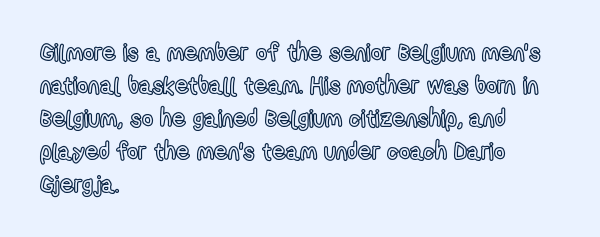
The type sits square on the baseline with zero lean. Students, observe: this is what conventionally led text looks like. Notice how the passage keeps a crisp vertical edge on the left only. Lines of text with bare space underneath.
